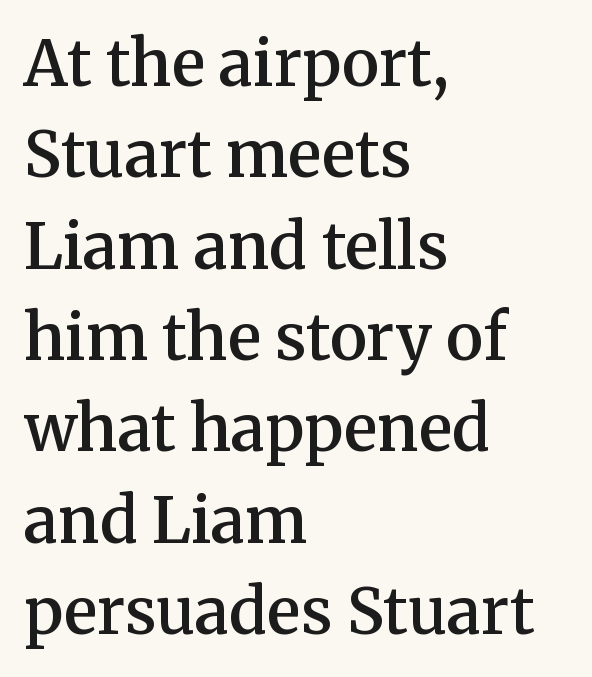
{"serif": "yes", "italic": "no", "bold": "semi", "weight": "semibold", "width": "normal", "stroke_contrast": "medium", "x_height": "medium", "monospaced": "no", "underline": "no", "align": "left", "line_spacing": "normal", "line_spacing_ratio": 1.45, "letter_spacing": "normal", "letter_spacing_em": 0.0, "glyph_px": 63}
